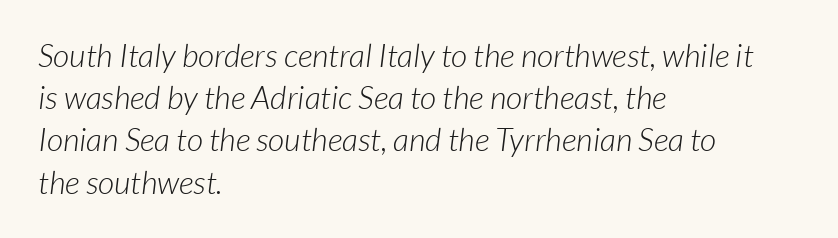
The image shows 32 px light sans-serif type; set left-aligned, normal line spacing (1.32x), normal letter spacing, not underlined; low stroke contrast and a medium x-height.
